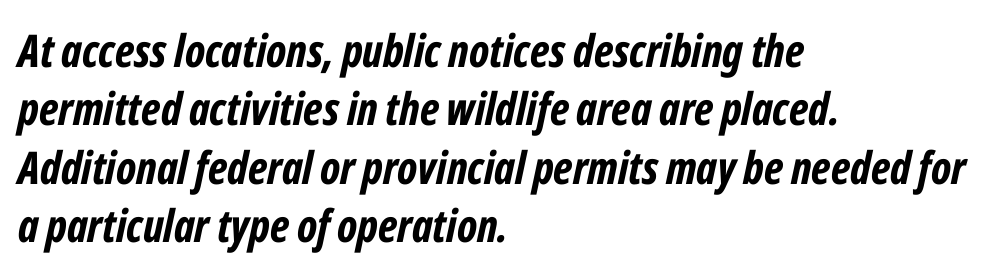
Italic? Definitely — the glyphs are oblique. Notice how descenders clear the ascenders below comfortably — that's standard leading. Proportional: the letters do not fall into vertical columns. Unmarked baselines from the first word to the last.
